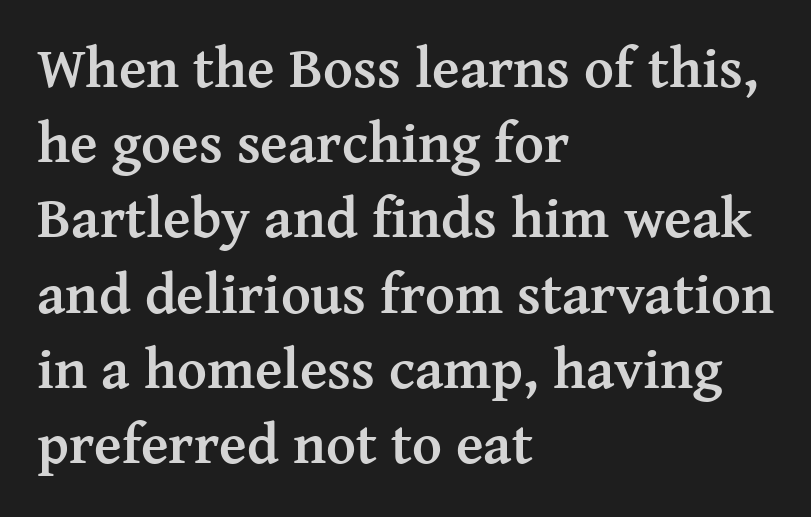
The image shows 57 px semibold serif type, upright; set left-aligned, normal line spacing (1.32x), normal letter spacing, not underlined; medium stroke contrast and a medium x-height.
